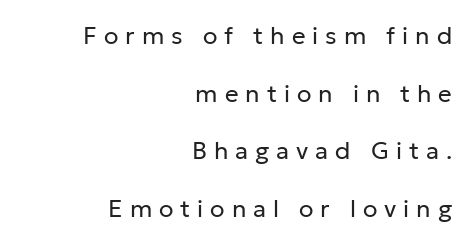
A roman cut, with each character standing at attention. Reading down the block, your eye finds every line finishing at a fixed right position. Tracking value appears strongly positive — letters spread wide. Honestly, there is no underline to notice here at all. The line-height multiplier appears high, well above default.
